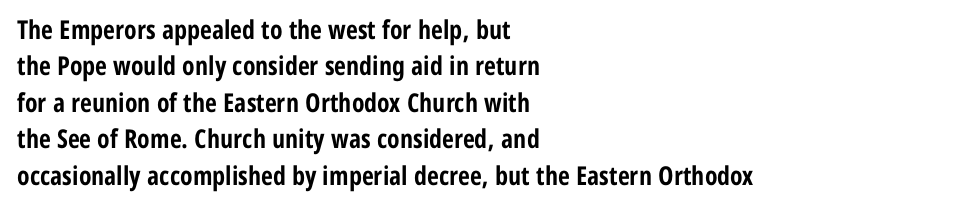
The image shows 26 px bold type, upright; set left-aligned, normal line spacing (1.4x), normal letter spacing, not underlined.
